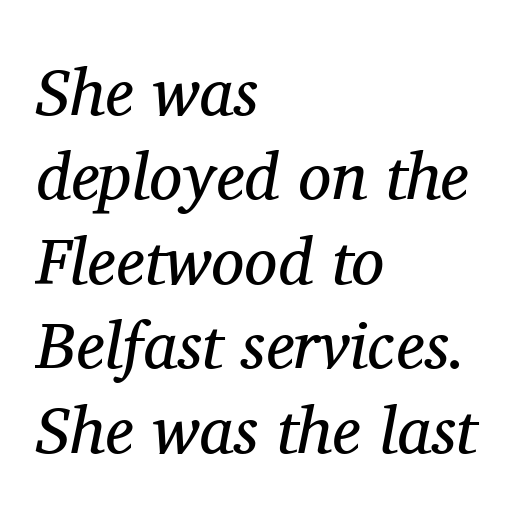
The image shows 66 px regular-weight serif type, italic (leaning right); set left-aligned, normal line spacing (1.28x), normal letter spacing, not underlined; medium stroke contrast and a medium x-height.
